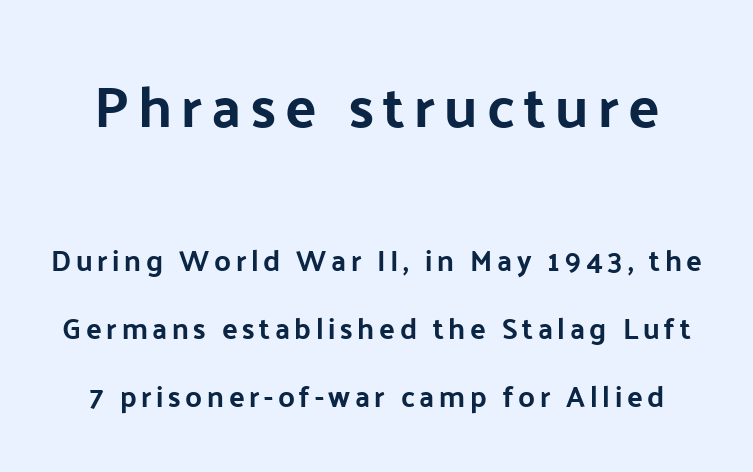
{"serif": "no", "italic": "no", "width": "normal", "stroke_contrast": "low", "x_height": "medium", "monospaced": "no", "underline": "no", "line_spacing": "loose", "line_spacing_ratio": 2.34, "larger_block": "first", "size_ratio": 2.0, "glyph_px": 58}
